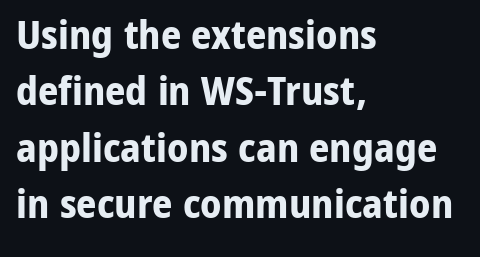
The image shows 40 px bold sans-serif type, upright; set left-aligned, normal line spacing (1.41x), normal letter spacing, not underlined; low stroke contrast and a medium x-height.
